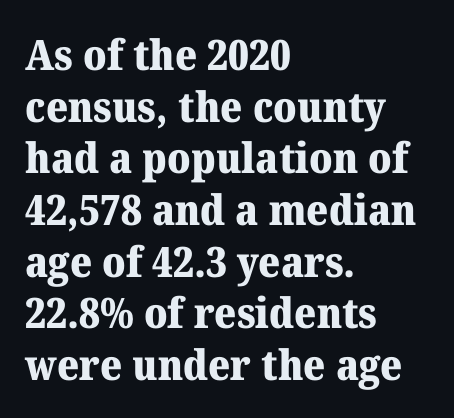
Q: Is the text bold? A: Yes.
Q: Is the text italic (slanted)? A: No, it is upright.
Q: Is the typeface a serif or a sans-serif typeface? A: Serif.
Q: Is the text underlined? A: No.
Q: How is the paragraph aligned? A: Left-aligned.
Q: Is the spacing between letters normal or unusually wide? A: Normal.
Q: Width (condensed, normal, or wide)? A: Normal.
Q: Stroke contrast? A: Medium.
Q: x-height? A: Medium.
Q: Monospaced? A: No.
